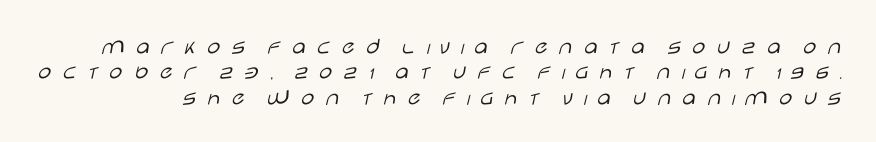
The image shows 24 px text type; set tight line spacing (1.06x), unusually wide letter spacing (+0.33 em), not underlined.
